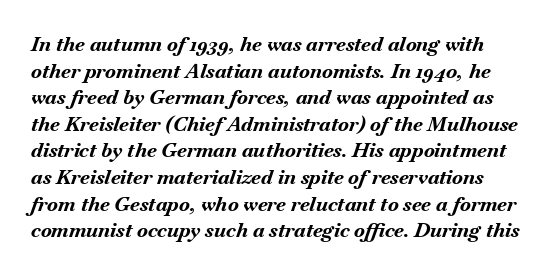
Q: Is the text bold? A: Yes.
Q: Is the text italic (slanted)? A: Yes, it leans right by about 18 degrees.
Q: Is the text underlined? A: No.
Q: Is the spacing between letters normal or unusually wide? A: Normal.
Q: Is the spacing between lines tight, normal or loose? A: Normal.
